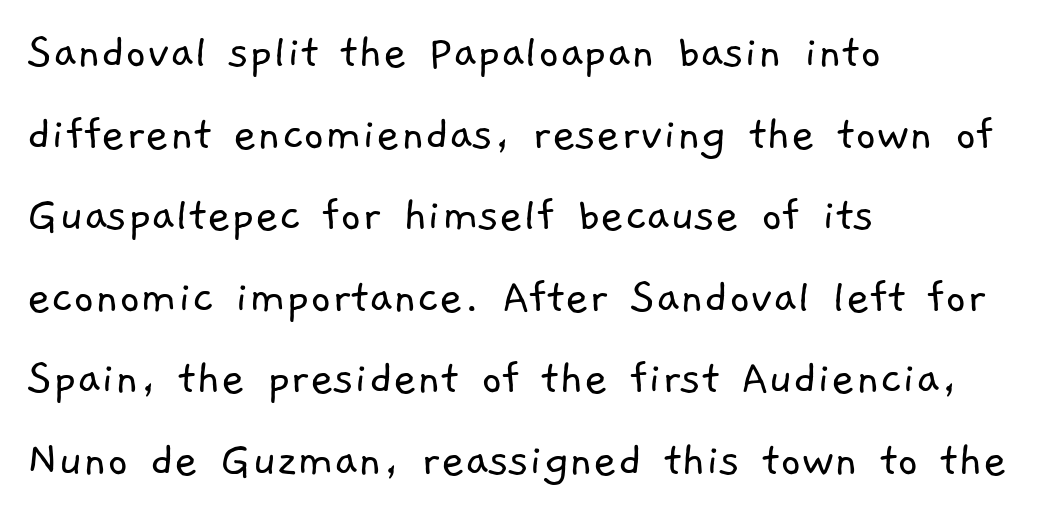
The image shows 51 px light sans-serif type; set left-aligned, normal line spacing (1.6x), normal letter spacing, not underlined; low stroke contrast and a medium x-height.
